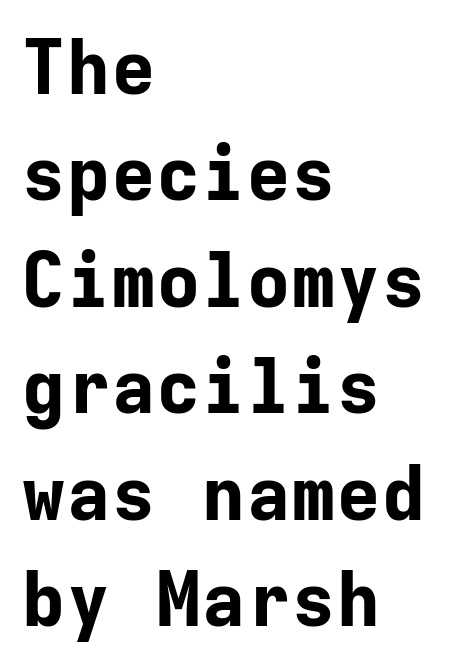
{"serif": "no", "italic": "no", "bold": "yes", "weight": "bold", "width": "normal", "stroke_contrast": "low", "x_height": "medium", "monospaced": "yes", "underline": "no", "align": "left", "line_spacing": "normal", "line_spacing_ratio": 1.42, "letter_spacing": "normal", "letter_spacing_em": 0.0, "glyph_px": 75}
